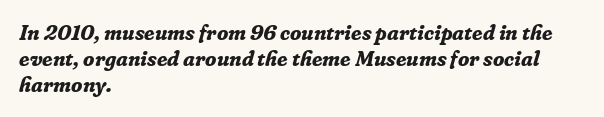
The image shows 21 px bold type, italic (leaning right); set left-aligned, line spacing 1.23x, normal letter spacing, not underlined.
